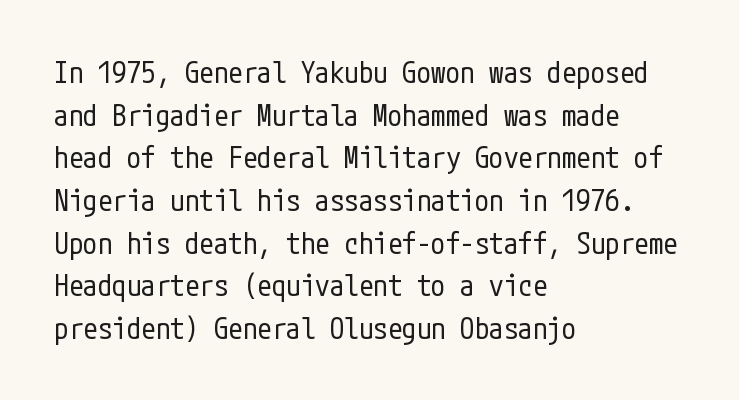
The image shows 29 px regular-weight, condensed sans-serif type, upright; set left-aligned, normal line spacing (1.47x), normal letter spacing, not underlined; low stroke contrast and a medium x-height.
